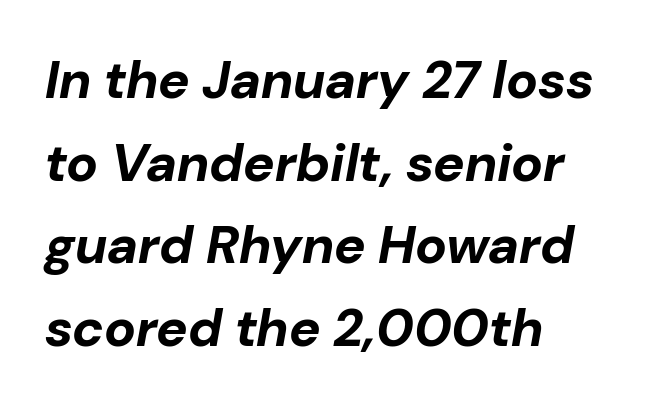
The image shows 53 px bold type, italic (leaning right); set left-aligned, normal line spacing (1.56x), normal letter spacing, not underlined; low stroke contrast and a medium x-height.
